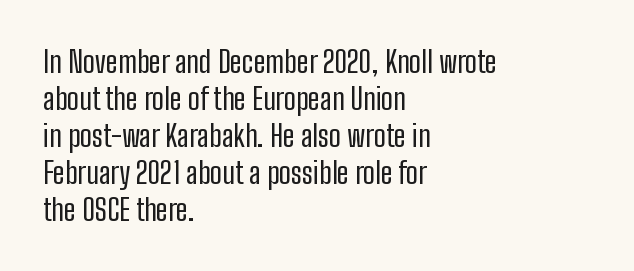
{"serif": "no", "italic": "no", "bold": "no", "weight": "regular", "width": "condensed", "stroke_contrast": "low", "x_height": "medium", "monospaced": "no", "underline": "no", "align": "left", "line_spacing_ratio": 1.23, "letter_spacing": "normal", "letter_spacing_em": 0.0, "glyph_px": 30}
